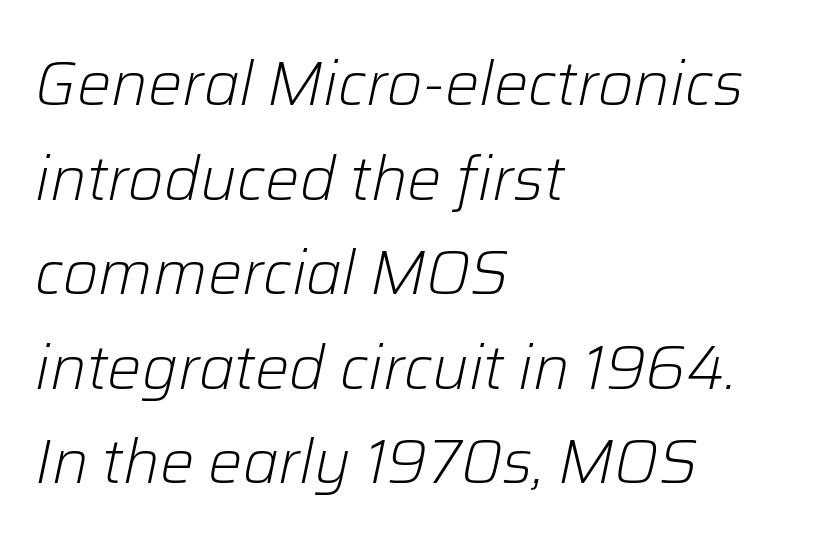
{"italic": "yes", "lean": "right", "slant_degrees": 12, "bold": "no", "weight": "light", "width": "normal", "stroke_contrast": "low", "x_height": "medium", "monospaced": "no", "underline": "no", "align": "left", "line_spacing": "normal", "line_spacing_ratio": 1.55, "letter_spacing": "normal", "letter_spacing_em": 0.0, "glyph_px": 61}
